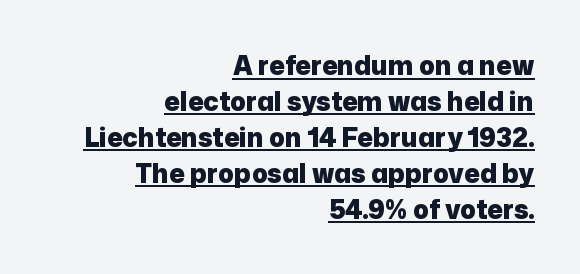
Standard letterfit; no display-style spreading of the glyphs. Every word sits above its own underline. Is there any slant? The stems are plumb. These words are printed bold, with thick strokes throughout. The vertical gap from one line to the next is medium. Is the block centered? No — it sits flush against the right margin.
